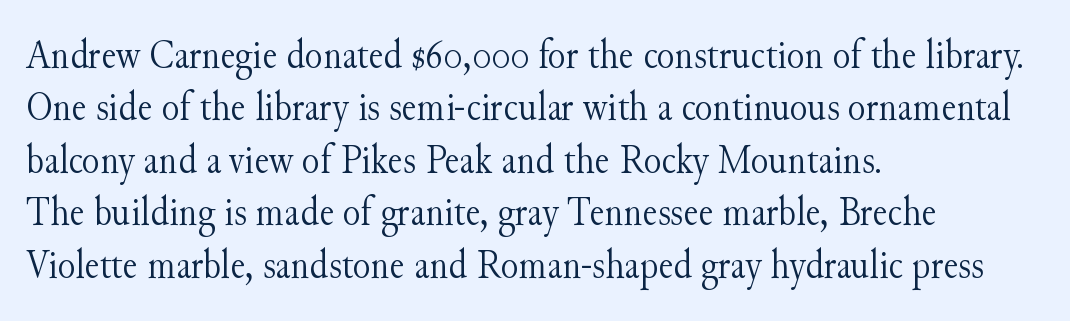
Each letter keeps its own natural width here, so spacing adapts to shape. Compared with a centered layout, this one pins lines to the left instead. A quiet, ordinary-to-light weight characterises the typeface. This sample keeps an unexceptional amount of space between lines. Honestly, there is no underline to notice here at all. Small tapered or slab feet sit at the stroke ends, so this counts as serif.
